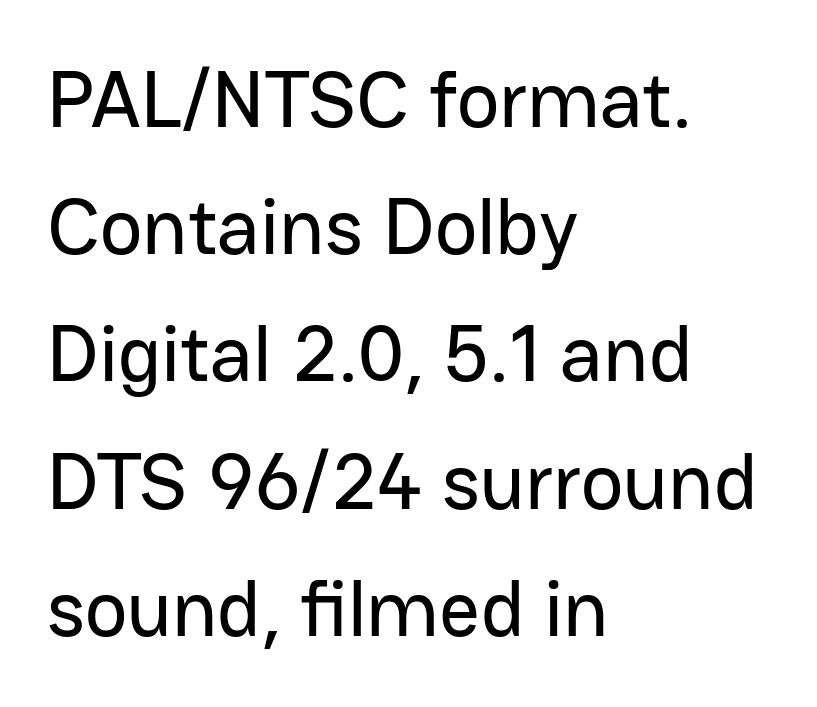
Q: Is the text italic (slanted)? A: No, it is upright.
Q: Is the typeface a serif or a sans-serif typeface? A: Sans-serif.
Q: Is the text underlined? A: No.
Q: How is the paragraph aligned? A: Left-aligned.
Q: Is the spacing between letters normal or unusually wide? A: Normal.
Q: Is the spacing between lines tight, normal or loose? A: Normal.
Q: Width (condensed, normal, or wide)? A: Normal.
Q: Stroke contrast? A: Low.
Q: x-height? A: Medium.
Q: Monospaced? A: No.
